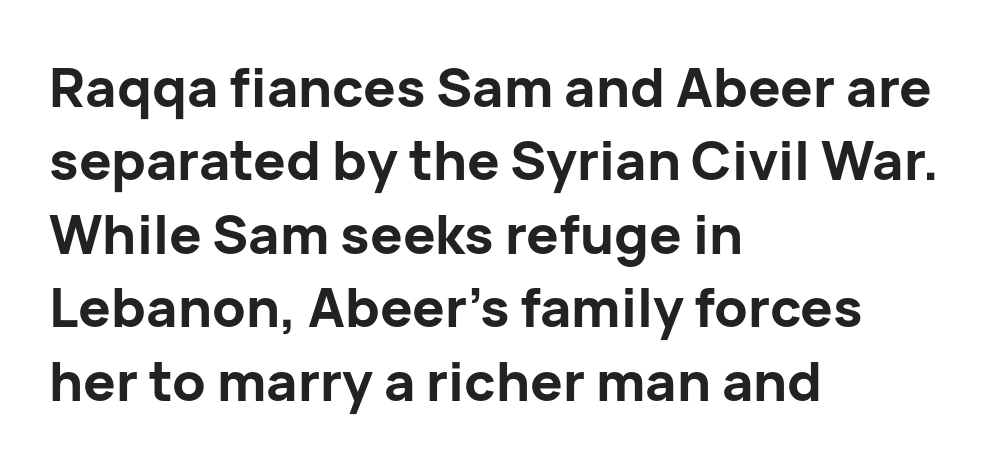
Q: Is the text bold? A: Yes.
Q: Is the text italic (slanted)? A: No, it is upright.
Q: Is the typeface a serif or a sans-serif typeface? A: Sans-serif.
Q: Is the text underlined? A: No.
Q: How is the paragraph aligned? A: Left-aligned.
Q: Is the spacing between letters normal or unusually wide? A: Normal.
Q: Is the spacing between lines tight, normal or loose? A: Normal.
Q: Width (condensed, normal, or wide)? A: Normal.
Q: Stroke contrast? A: Low.
Q: x-height? A: Medium.
Q: Monospaced? A: No.
